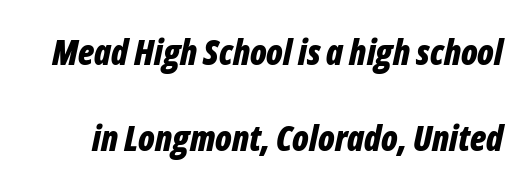
Q: Is the text bold? A: Yes.
Q: Is the text italic (slanted)? A: Yes, it leans right by about 12 degrees.
Q: Is the text underlined? A: No.
Q: Is the spacing between letters normal or unusually wide? A: Normal.
Q: Is the spacing between lines tight, normal or loose? A: Loose.
Q: Width (condensed, normal, or wide)? A: Condensed.
Q: Stroke contrast? A: Low.
Q: x-height? A: Medium.
Q: Monospaced? A: No.
